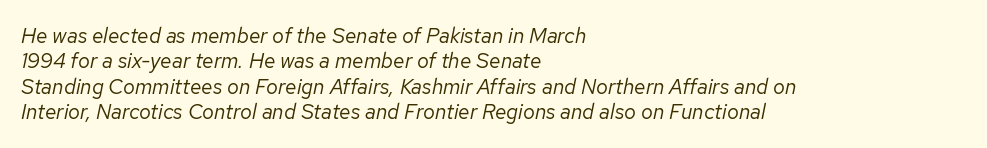
Q: Is the text bold? A: No.
Q: Is the text italic (slanted)? A: Yes, it leans right by about 12 degrees.
Q: Is the text underlined? A: No.
Q: How is the paragraph aligned? A: Left-aligned.
Q: Is the spacing between letters normal or unusually wide? A: Normal.
